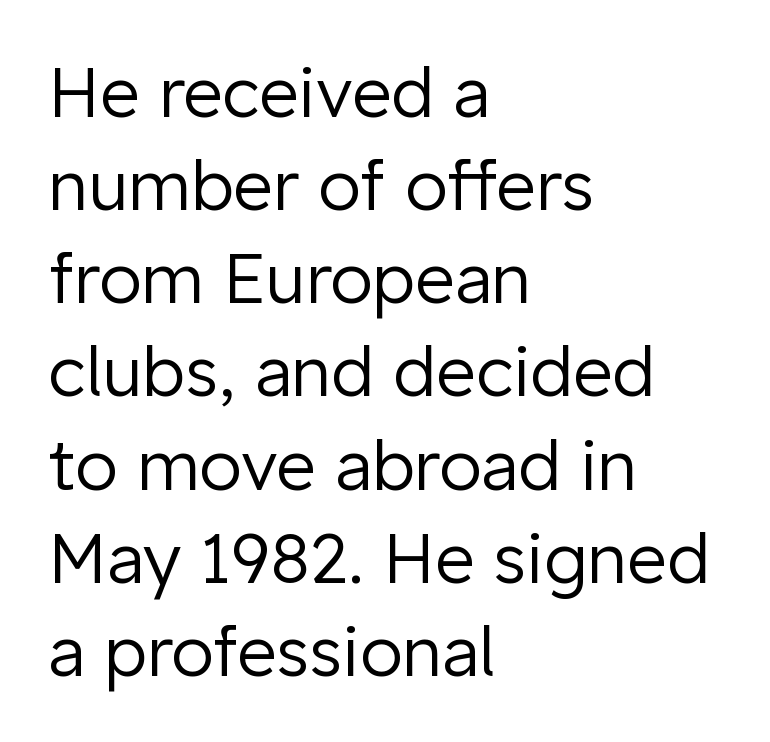
The image shows 69 px regular-weight sans-serif type, upright; set left-aligned, normal line spacing (1.35x), normal letter spacing, not underlined; low stroke contrast and a medium x-height.
